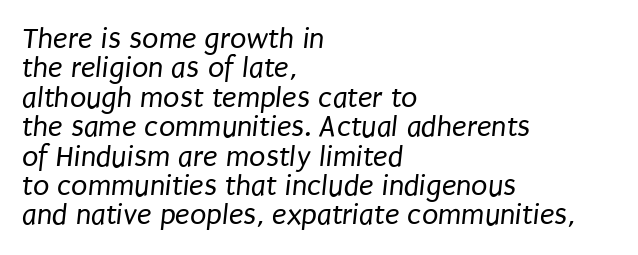
Q: Is the text bold? A: No.
Q: Is the typeface a serif or a sans-serif typeface? A: Sans-serif.
Q: Is the text underlined? A: No.
Q: How is the paragraph aligned? A: Left-aligned.
Q: Is the spacing between letters normal or unusually wide? A: Normal.
Q: Is the spacing between lines tight, normal or loose? A: Tight.
Q: Width (condensed, normal, or wide)? A: Condensed.
Q: Stroke contrast? A: Low.
Q: x-height? A: Large.
Q: Monospaced? A: No.
